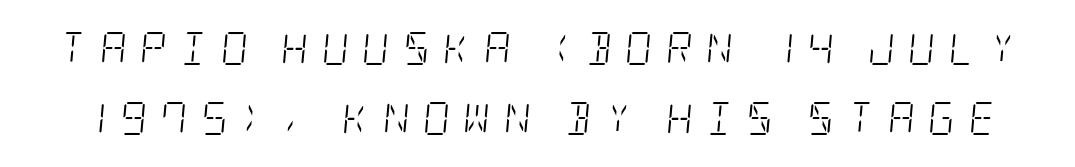
The image shows 33 px light, condensed serif type, italic (leaning right); set loose line spacing (2.11x), unusually wide letter spacing (+0.41 em), not underlined; low stroke contrast and a large x-height.
